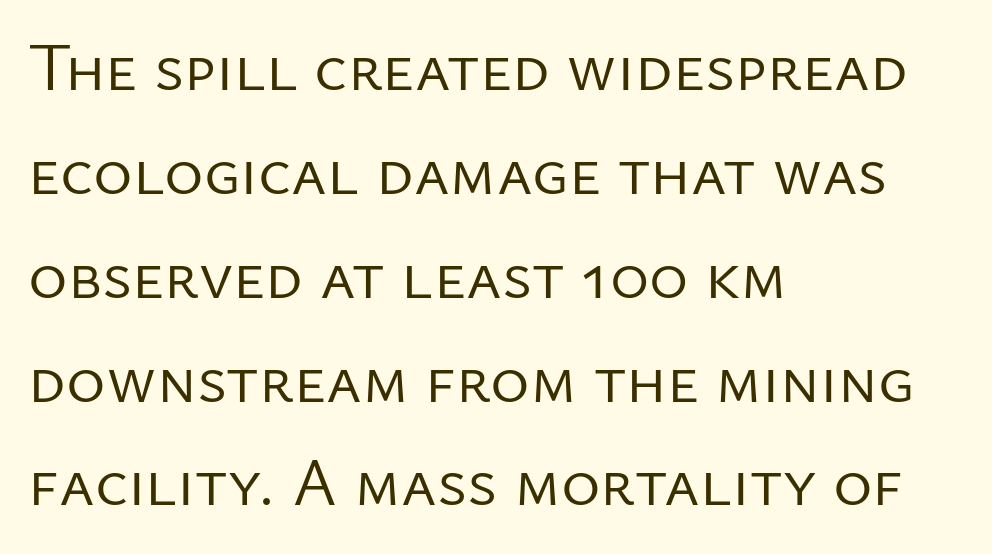
The foot of each line stays bare and open. If you measured baseline to baseline, you'd find a middling distance. In terms of letterspacing, this is plain default setting. Do the characters align in a grid? No, the font is proportional. Teacher's note: observe the even left margin — that is flush-left alignment.
